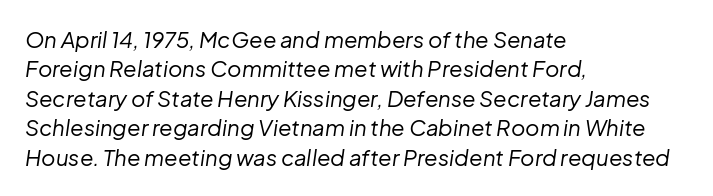
The image shows 22 px text type, italic (leaning right); set left-aligned, normal line spacing (1.34x), normal letter spacing, not underlined.
